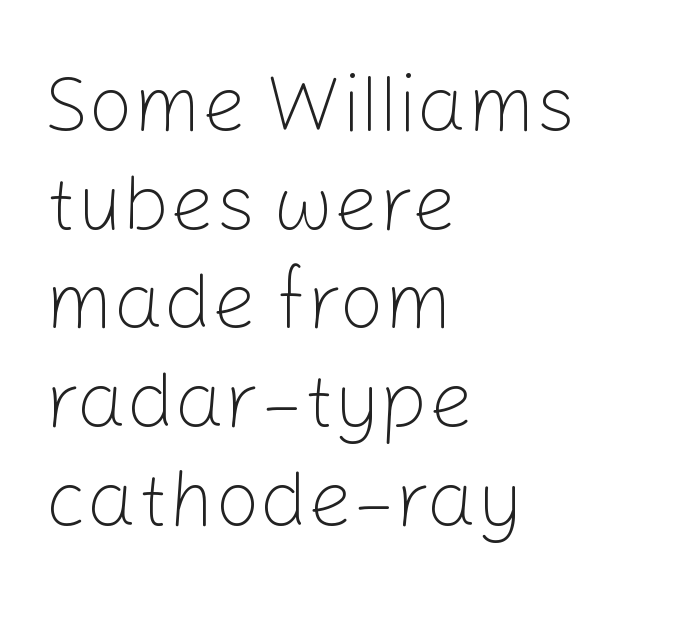
The image shows 79 px light sans-serif type, upright; set left-aligned, normal line spacing (1.25x), normal letter spacing, not underlined; low stroke contrast and a medium x-height.
